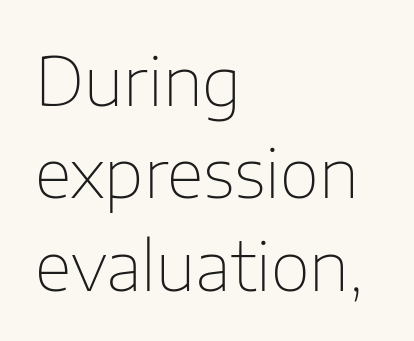
Think standard paragraph weight, or any step lighter than that. The words here are not underlined. Regarding serifs, this sample does without them. Quick note: not italic, upright.
